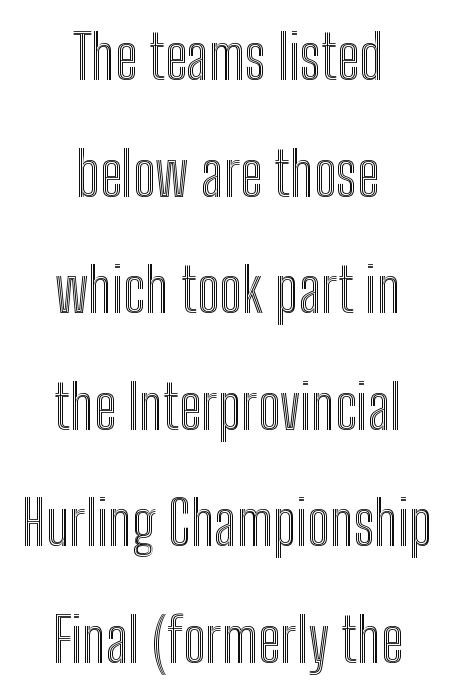
The image shows 61 px condensed type, upright; set centered, loose line spacing (1.91x), normal letter spacing, not underlined; a medium x-height.
